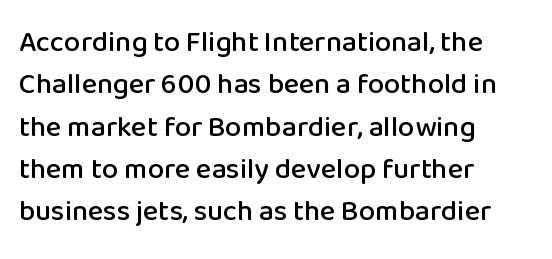
The foot of each line stays bare and open. Serif or sans? Sans — the stroke terminals are bare. This sample has the flowing, uneven cadence of proportional lettering. In CSS terms this would be text-align: left.
